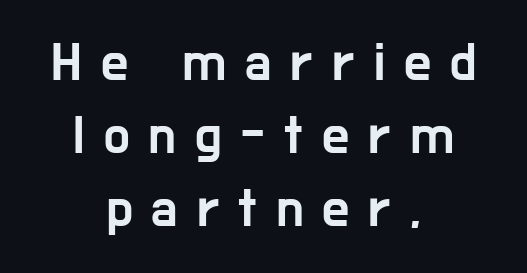
Q: Is the text italic (slanted)? A: No, it is upright.
Q: Is the typeface a serif or a sans-serif typeface? A: Sans-serif.
Q: Is the text underlined? A: No.
Q: How is the paragraph aligned? A: Centered.
Q: Is the spacing between letters normal or unusually wide? A: Unusually wide.
Q: Is the spacing between lines tight, normal or loose? A: Normal.
Q: Width (condensed, normal, or wide)? A: Condensed.
Q: Stroke contrast? A: Low.
Q: x-height? A: Medium.
Q: Monospaced? A: No.
